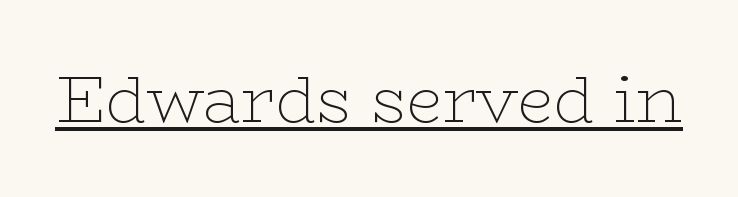
{"serif": "yes", "italic": "no", "bold": "no", "weight": "thin", "width": "wide", "stroke_contrast": "low", "x_height": "medium", "monospaced": "no", "underline": "yes", "letter_spacing": "normal", "letter_spacing_em": 0.0, "glyph_px": 66}
